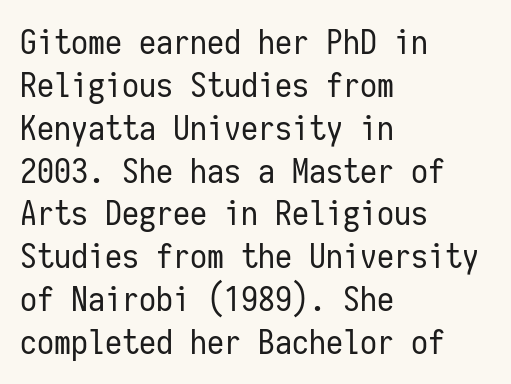
Q: Is the text bold? A: No.
Q: Is the text italic (slanted)? A: No, it is upright.
Q: Is the typeface a serif or a sans-serif typeface? A: Sans-serif.
Q: Is the text underlined? A: No.
Q: How is the paragraph aligned? A: Left-aligned.
Q: Is the spacing between letters normal or unusually wide? A: Normal.
Q: Is the spacing between lines tight, normal or loose? A: Normal.
Q: Width (condensed, normal, or wide)? A: Condensed.
Q: Stroke contrast? A: Low.
Q: x-height? A: Medium.
Q: Monospaced? A: Yes.
